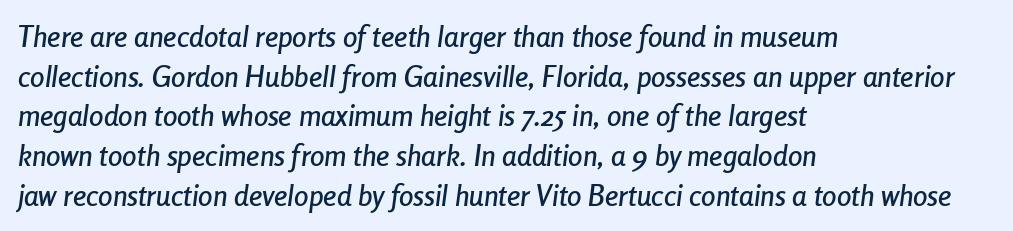
{"italic": "yes", "lean": "right", "slant_degrees": 8, "width": "condensed", "stroke_contrast": "low", "x_height": "medium", "monospaced": "no", "underline": "no", "align": "left", "line_spacing": "normal", "line_spacing_ratio": 1.37, "letter_spacing": "normal", "letter_spacing_em": 0.0, "glyph_px": 29}
